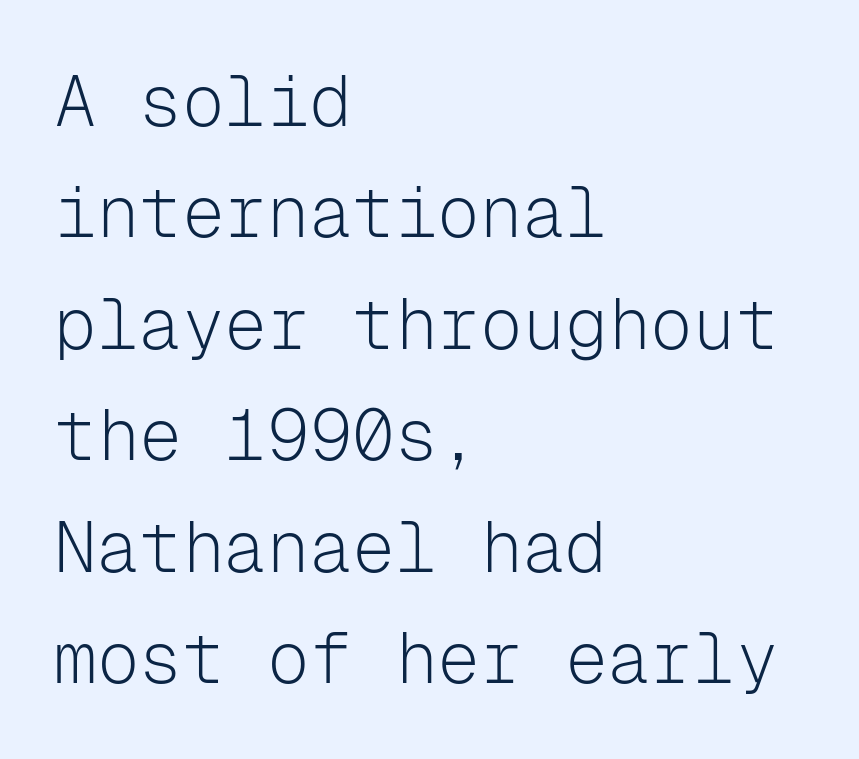
This sample has the even, mechanical cadence of fixed-width lettering. In terms of posture, this sample is upright. Check where the strokes stop: nothing finishes them off — pure sans. Any mark beneath the type? The region is blank.
